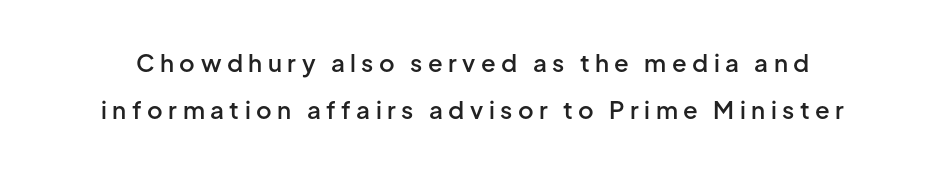
These words are printed semibold, heavier than regular yet not bold. The space directly below the letters is spotless. Characters follow at a spacing far wider than the type designer built in. Each new line begins a long way beneath the previous one.
